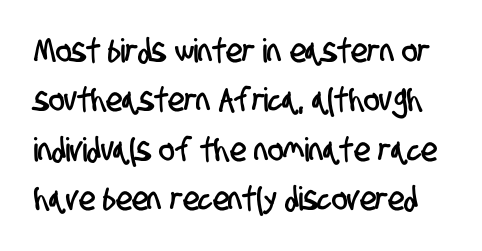
{"serif": "no", "width": "condensed", "stroke_contrast": "low", "x_height": "large", "monospaced": "no", "underline": "no", "line_spacing": "normal", "line_spacing_ratio": 1.5, "letter_spacing": "normal", "letter_spacing_em": 0.0, "glyph_px": 33}
